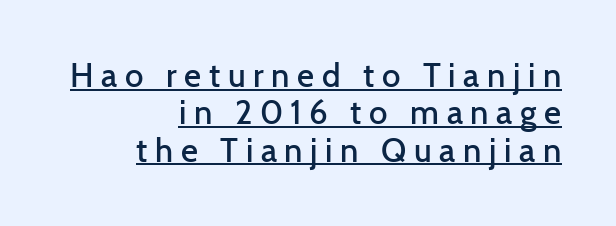
The letters advance in unequal steps, a hallmark of proportional type. The characters look somewhat weighty, a semibold short of true bold. The lines are packed closely together with very little leading. Every stem runs plumb, perpendicular to the baseline.
